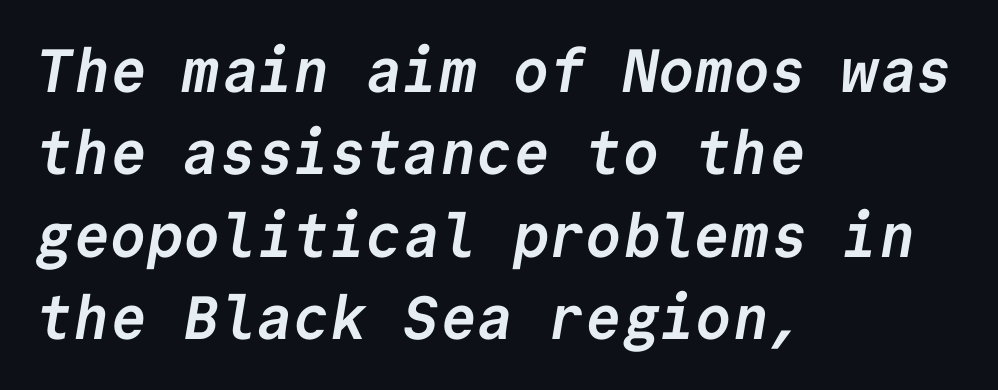
{"serif": "no", "bold": "yes", "weight": "semibold", "width": "normal", "stroke_contrast": "low", "x_height": "medium", "monospaced": "yes", "underline": "no", "align": "left", "line_spacing": "normal", "line_spacing_ratio": 1.35, "letter_spacing": "normal", "letter_spacing_em": 0.0, "glyph_px": 61}
